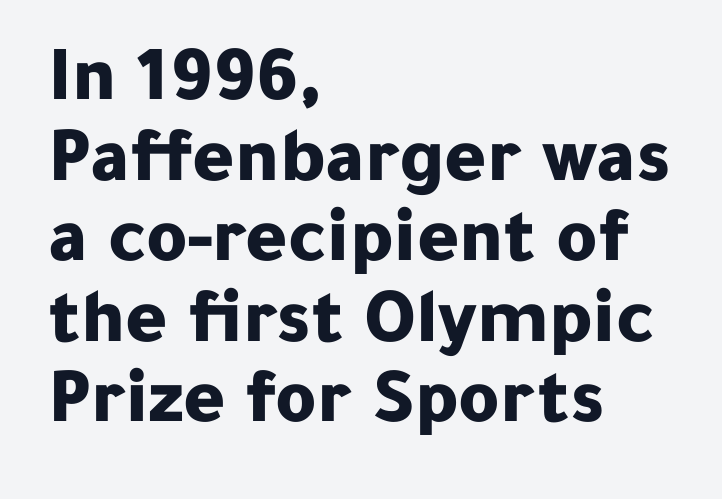
Rule under the text: the space is simply empty. These lines are set flush left with a ragged right edge. In terms of leading, this rendering errs on the cramped side. Think of a printed novel: that variable character pitch is what you see here. Font category for this specimen: sans-serif. This is the regular roman posture of the typeface.
